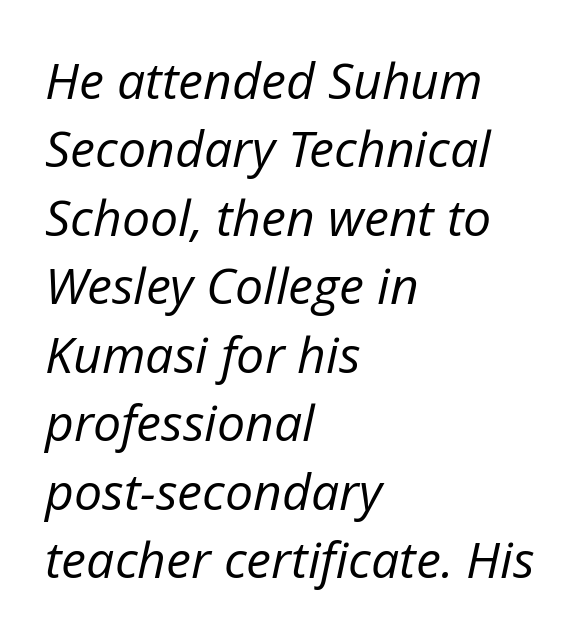
The image shows 50 px regular-weight type, italic (leaning right); set left-aligned, normal line spacing (1.37x), normal letter spacing, not underlined; low stroke contrast and a medium x-height.
